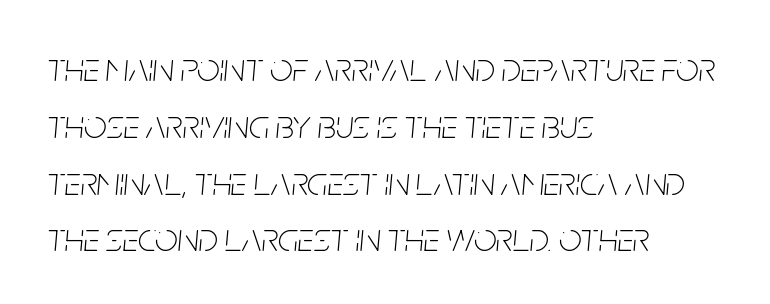
{"italic": "yes", "lean": "right", "slant_degrees": 5, "bold": "no", "weight": "thin", "width": "condensed", "stroke_contrast": "low", "x_height": "large", "monospaced": "no", "underline": "no", "align": "left", "line_spacing": "normal", "line_spacing_ratio": 1.42, "letter_spacing": "normal", "letter_spacing_em": 0.0, "glyph_px": 40}
